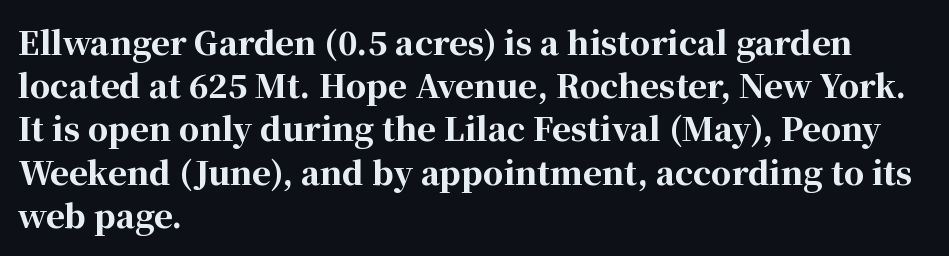
Emphasis by weight is at full strength: bold. If you drew a line through each stem, it would be perfectly vertical. This sample uses plain, unmodified letter spacing. Note the varied advance widths — an 'i' is clearly narrower than an 'm'.
